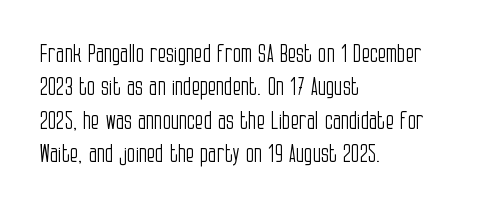
Q: Is the text bold? A: No.
Q: Is the text italic (slanted)? A: No, it is upright.
Q: Is the text underlined? A: No.
Q: How is the paragraph aligned? A: Left-aligned.
Q: Is the spacing between letters normal or unusually wide? A: Normal.
Q: Is the spacing between lines tight, normal or loose? A: Normal.
